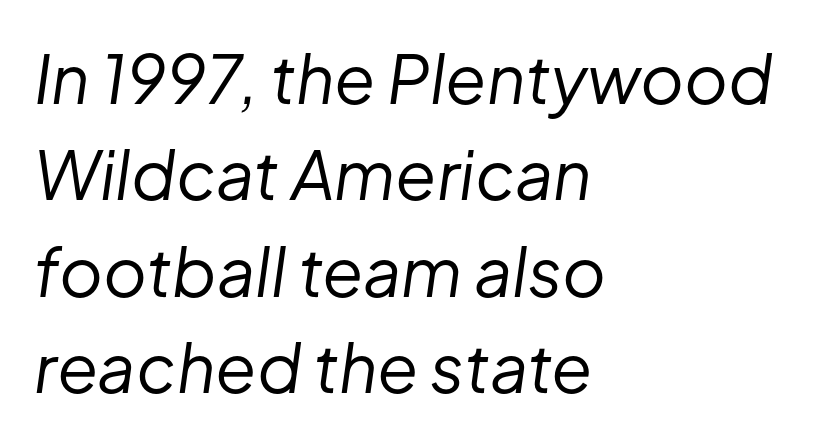
The rendering uses natural spacing where letterforms have individual widths. The characters are drawn with everyday or finer stroke widths. The string is rendered with underlining switched off. No extra tracking has been applied to these lines. When letters slant like this, we call the style italic.
